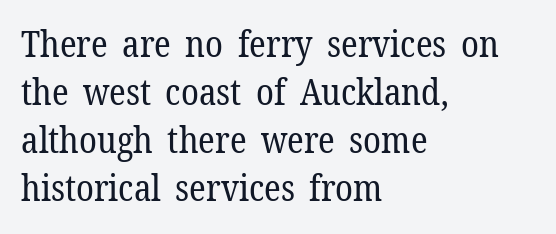
Q: Is the text bold? A: No.
Q: Is the text italic (slanted)? A: No, it is upright.
Q: Is the typeface a serif or a sans-serif typeface? A: Serif.
Q: Is the text underlined? A: No.
Q: How is the paragraph aligned? A: Left-aligned.
Q: Is the spacing between letters normal or unusually wide? A: Normal.
Q: Is the spacing between lines tight, normal or loose? A: Normal.
Q: Width (condensed, normal, or wide)? A: Normal.
Q: Stroke contrast? A: Low.
Q: x-height? A: Medium.
Q: Monospaced? A: No.
